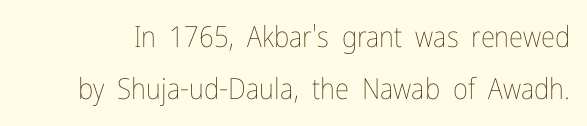
The image shows 29 px thin, condensed type, upright; set line spacing 1.81x, normal letter spacing, not underlined; low stroke contrast and a medium x-height.
